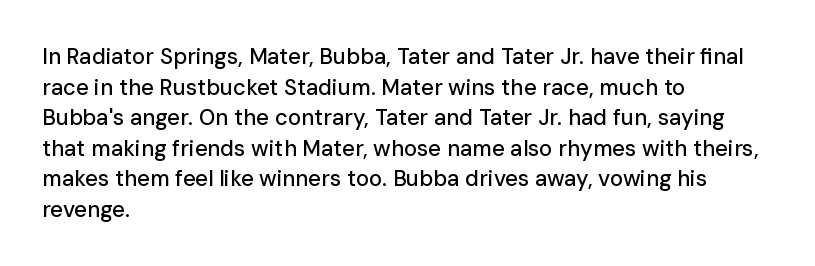
The image shows 22 px text type, upright; set left-aligned, normal line spacing (1.39x), normal letter spacing, not underlined.
